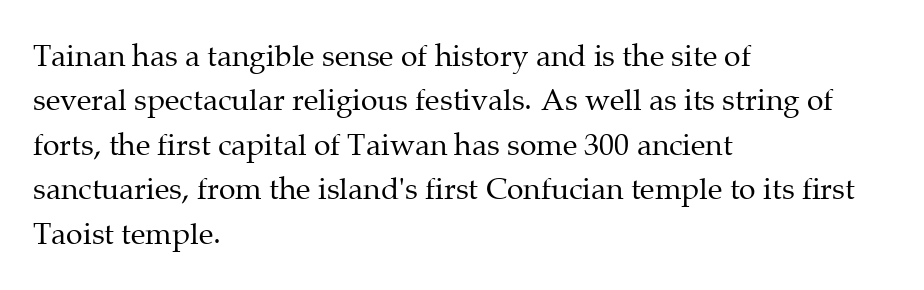
Q: Is the text bold? A: No.
Q: Is the text italic (slanted)? A: No, it is upright.
Q: Is the typeface a serif or a sans-serif typeface? A: Serif.
Q: Is the text underlined? A: No.
Q: How is the paragraph aligned? A: Left-aligned.
Q: Is the spacing between letters normal or unusually wide? A: Normal.
Q: Is the spacing between lines tight, normal or loose? A: Normal.
Q: Width (condensed, normal, or wide)? A: Normal.
Q: Stroke contrast? A: Medium.
Q: x-height? A: Medium.
Q: Monospaced? A: No.
